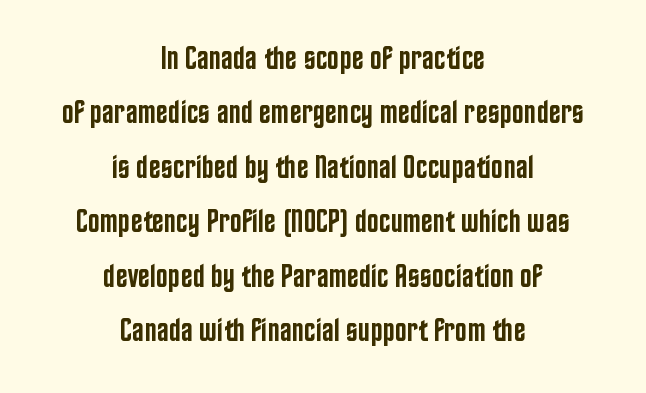
Q: Is the text bold? A: Semi-bold.
Q: Is the text italic (slanted)? A: No, it is upright.
Q: Is the typeface a serif or a sans-serif typeface? A: Sans-serif.
Q: Is the text underlined? A: No.
Q: How is the paragraph aligned? A: Centered.
Q: Is the spacing between letters normal or unusually wide? A: Normal.
Q: Is the spacing between lines tight, normal or loose? A: Normal.
Q: Width (condensed, normal, or wide)? A: Condensed.
Q: Stroke contrast? A: Low.
Q: x-height? A: Large.
Q: Monospaced? A: No.
